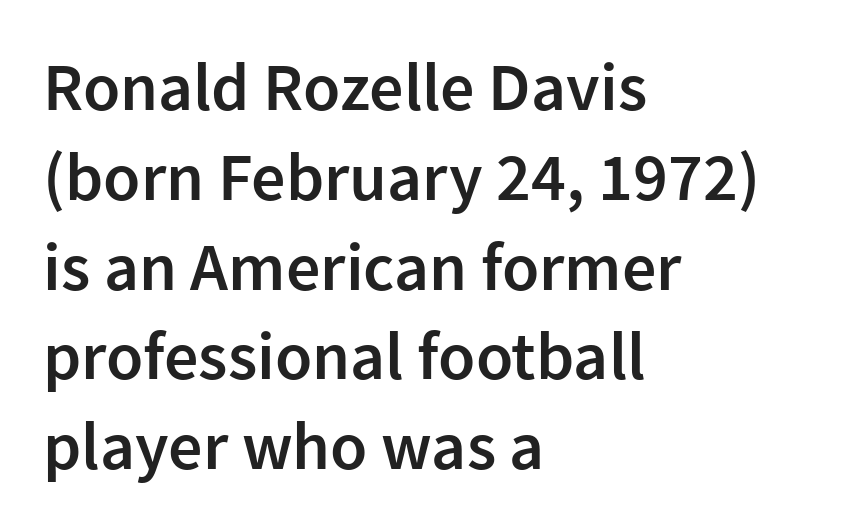
Q: Is the text bold? A: Semi-bold.
Q: Is the text italic (slanted)? A: No, it is upright.
Q: Is the typeface a serif or a sans-serif typeface? A: Sans-serif.
Q: Is the text underlined? A: No.
Q: How is the paragraph aligned? A: Left-aligned.
Q: Is the spacing between letters normal or unusually wide? A: Normal.
Q: Is the spacing between lines tight, normal or loose? A: Normal.
Q: Width (condensed, normal, or wide)? A: Normal.
Q: Stroke contrast? A: Low.
Q: x-height? A: Medium.
Q: Monospaced? A: No.
